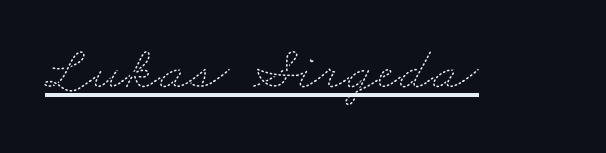
The passage shown is typed in a proportional face where columns would drift. Glance below the letters and you will spot a drawn line. Heft: none added — not bold. Words appear dense and cohesive because spacing is normal.
